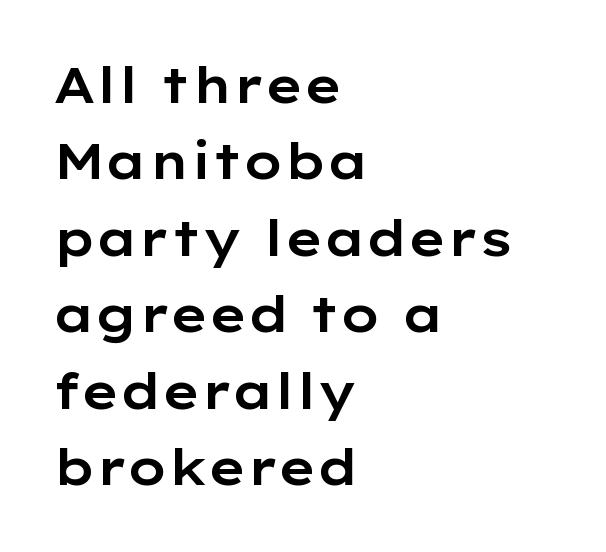
Q: Is the text italic (slanted)? A: No, it is upright.
Q: Is the typeface a serif or a sans-serif typeface? A: Sans-serif.
Q: Is the text underlined? A: No.
Q: How is the paragraph aligned? A: Left-aligned.
Q: Is the spacing between letters normal or unusually wide? A: Normal.
Q: Is the spacing between lines tight, normal or loose? A: Normal.
Q: Width (condensed, normal, or wide)? A: Wide.
Q: Stroke contrast? A: Low.
Q: x-height? A: Medium.
Q: Monospaced? A: No.
